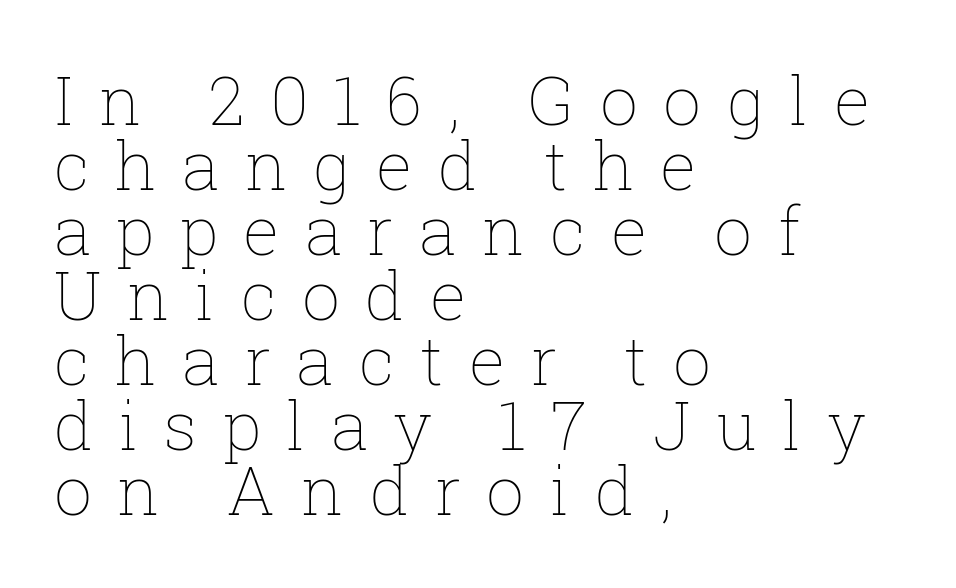
The image shows 67 px thin type, upright; set left-aligned, tight line spacing (0.97x), unusually wide letter spacing (+0.38 em), not underlined; low stroke contrast and a medium x-height.
